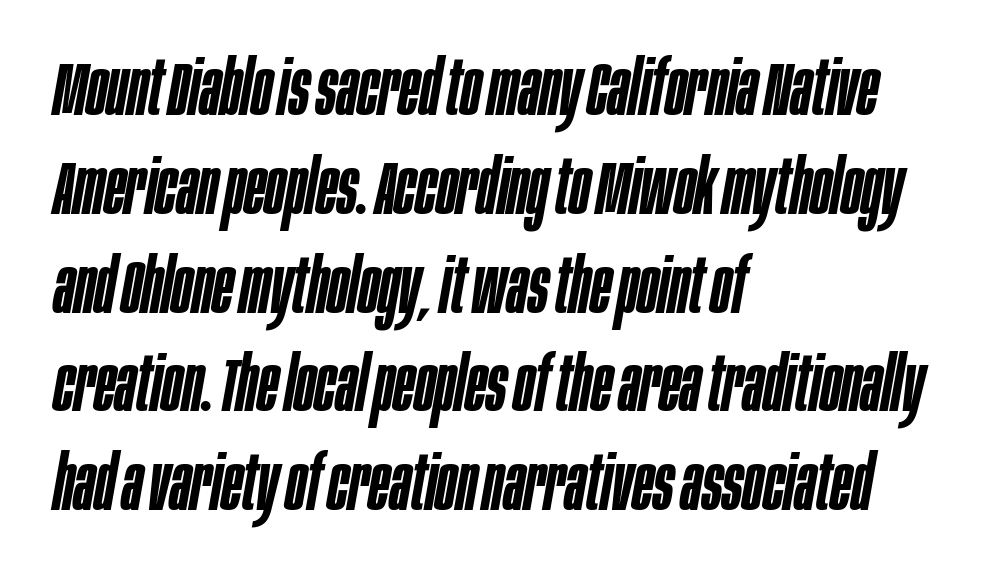
Is this a fixed-width face? No — the glyphs have proportional, varying widths. Words float on clear page, feet unadorned. Quick note: italic. Words appear dense and cohesive because spacing is normal. This is moderately heavy type, rendered in semibold.
